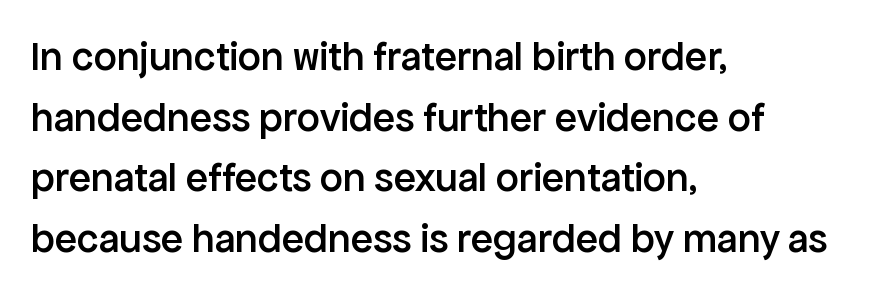
{"serif": "no", "italic": "no", "bold": "semi", "weight": "semibold", "width": "normal", "stroke_contrast": "low", "x_height": "medium", "monospaced": "no", "underline": "no", "align": "left", "line_spacing": "normal", "line_spacing_ratio": 1.48, "letter_spacing": "normal", "letter_spacing_em": 0.0, "glyph_px": 41}
